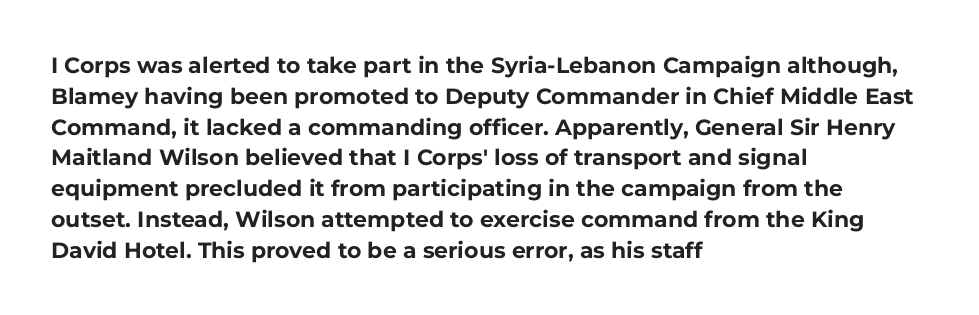
The image shows 22 px bold type, upright; set left-aligned, normal line spacing (1.4x), normal letter spacing, not underlined.
